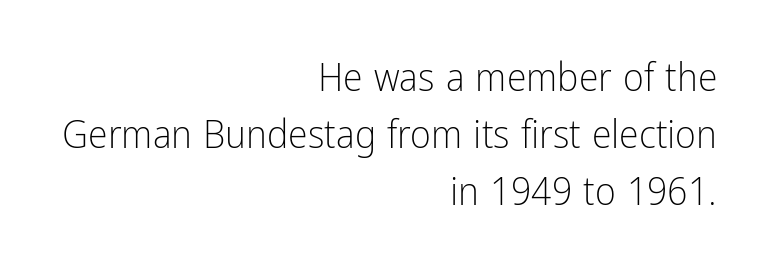
The image shows 40 px light, condensed sans-serif type, upright; set right-aligned, normal line spacing (1.43x), normal letter spacing, not underlined; low stroke contrast and a medium x-height.
